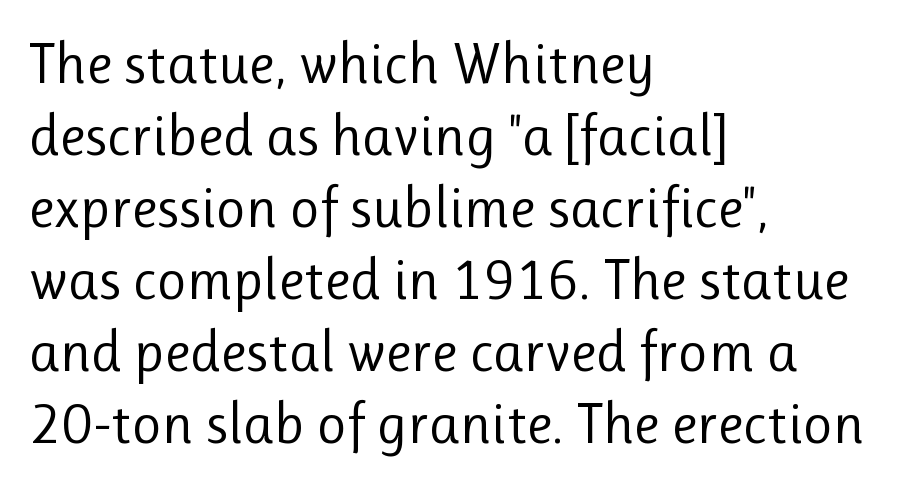
The image shows 58 px regular-weight sans-serif type, upright; set left-aligned, line spacing 1.24x, normal letter spacing, not underlined; low stroke contrast and a medium x-height.
